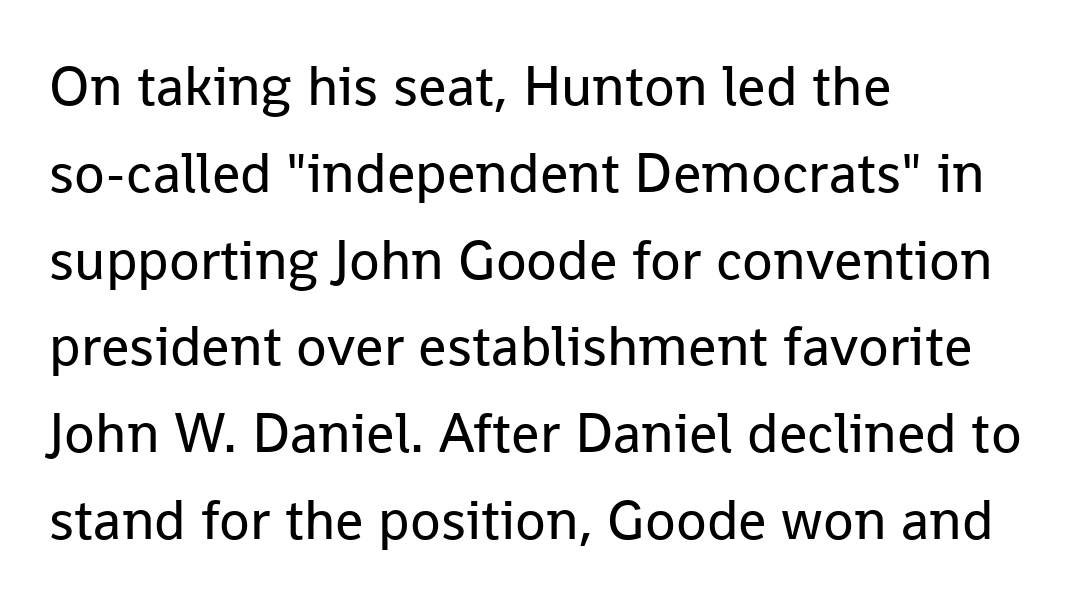
{"serif": "no", "italic": "no", "bold": "no", "weight": "regular", "width": "normal", "stroke_contrast": "low", "x_height": "medium", "monospaced": "no", "underline": "no", "align": "left", "line_spacing": "normal", "line_spacing_ratio": 1.55, "letter_spacing": "normal", "letter_spacing_em": 0.0, "glyph_px": 56}
